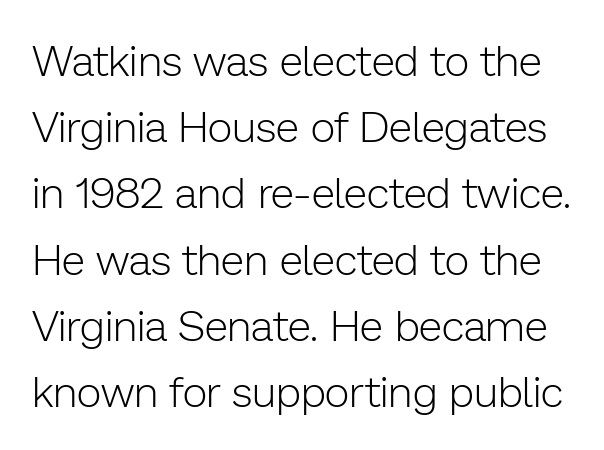
{"serif": "no", "italic": "no", "bold": "no", "weight": "light", "width": "normal", "stroke_contrast": "low", "x_height": "medium", "monospaced": "no", "underline": "no", "line_spacing": "normal", "line_spacing_ratio": 1.54, "letter_spacing": "normal", "letter_spacing_em": 0.0, "glyph_px": 43}
